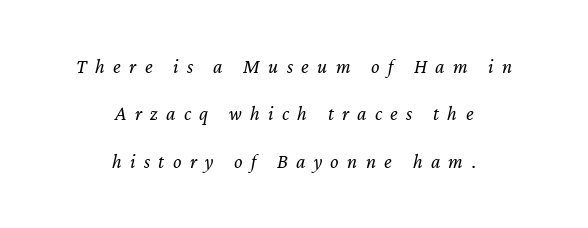
{"italic": "yes", "lean": "right", "slant_degrees": 12, "bold": "no", "underline": "no", "align": "center", "line_spacing": "loose", "line_spacing_ratio": 2.37, "letter_spacing": "wide", "letter_spacing_em": 0.42, "glyph_px": 20}
